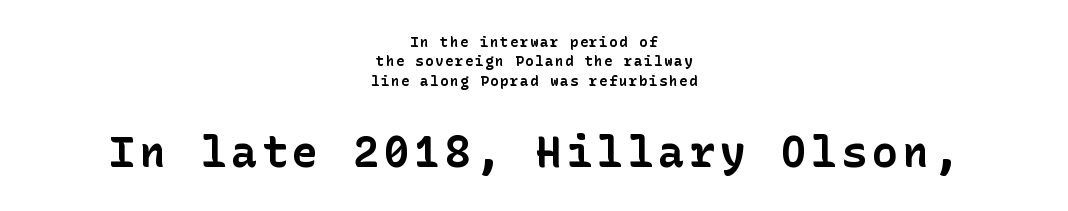
The image shows 43 px bold sans-serif type, upright; set centered, normal line spacing (1.39x), not underlined; the second (bottom) block is 3.07x larger; low stroke contrast and a medium x-height.
